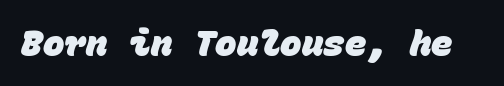
Q: Is the text bold? A: Yes.
Q: Is the typeface a serif or a sans-serif typeface? A: Sans-serif.
Q: Is the text underlined? A: No.
Q: Is the spacing between letters normal or unusually wide? A: Normal.
Q: Width (condensed, normal, or wide)? A: Normal.
Q: Stroke contrast? A: Low.
Q: x-height? A: Large.
Q: Monospaced? A: Yes.
